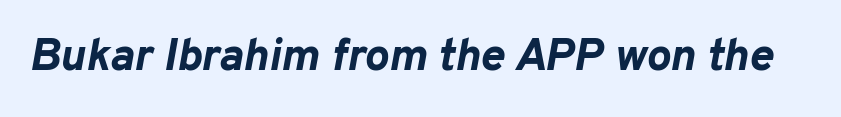
The image shows 46 px bold type, italic (leaning right); set normal letter spacing, not underlined; low stroke contrast and a medium x-height.
